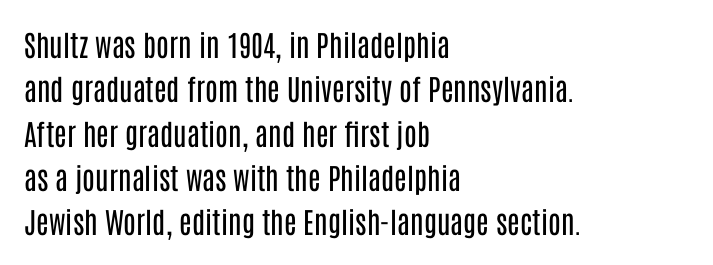
Weight: regular or lighter. Students, observe: this is what conventionally led text looks like. The glyphs in this specimen are sans serif. Each letter keeps its own natural width here, so spacing adapts to shape. Tracking value appears to be zero — textbook default spacing. Upright lettering throughout.
